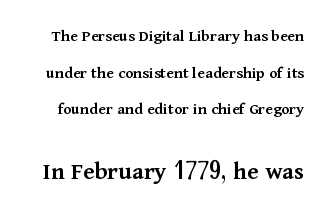
The image shows 26 px text type, upright; set loose line spacing (2.15x), normal letter spacing, not underlined; the second (bottom) block is 1.53x larger.
